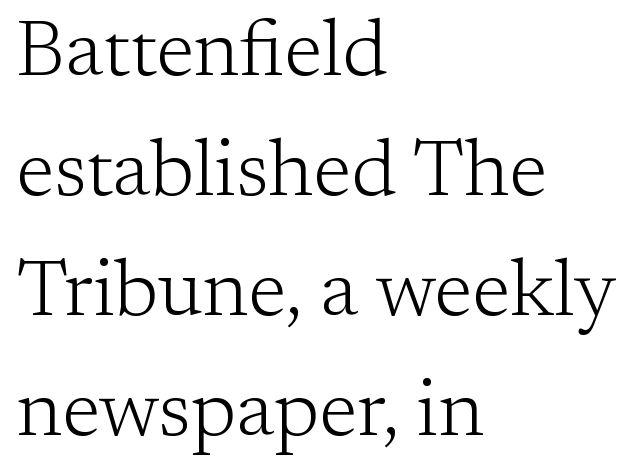
Note the varied advance widths — an 'i' is clearly narrower than an 'm'. The lines in this sample share a left origin and differ only in where they stop. The characters display serif detailing at their extremities. Check the space under the baseline: it is left empty. Weight: in the light-to-regular range.
